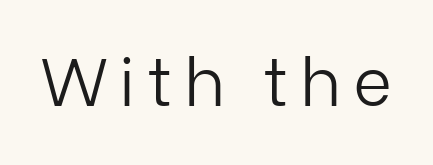
{"serif": "no", "italic": "no", "bold": "no", "weight": "light", "width": "normal", "stroke_contrast": "low", "x_height": "medium", "monospaced": "no", "underline": "no", "glyph_px": 67}
